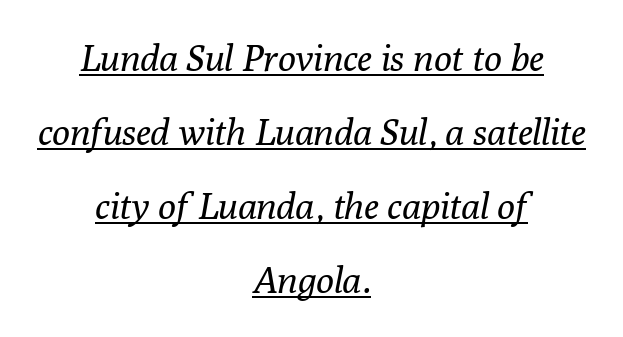
The horizontal fit of the characters is conventional and even. Notice the wide empty band between every row — that's loose leading. The passage is arranged like a title page — every line centered. Font category for this specimen: serif. A baseline rule has been typeset under these characters.
